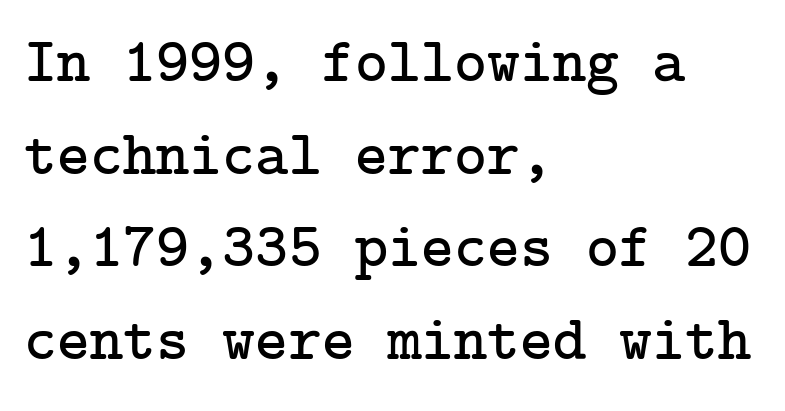
{"serif": "yes", "italic": "no", "width": "normal", "stroke_contrast": "low", "x_height": "medium", "underline": "no", "align": "left", "line_spacing": "normal", "line_spacing_ratio": 1.47, "letter_spacing": "normal", "letter_spacing_em": 0.0, "glyph_px": 63}
